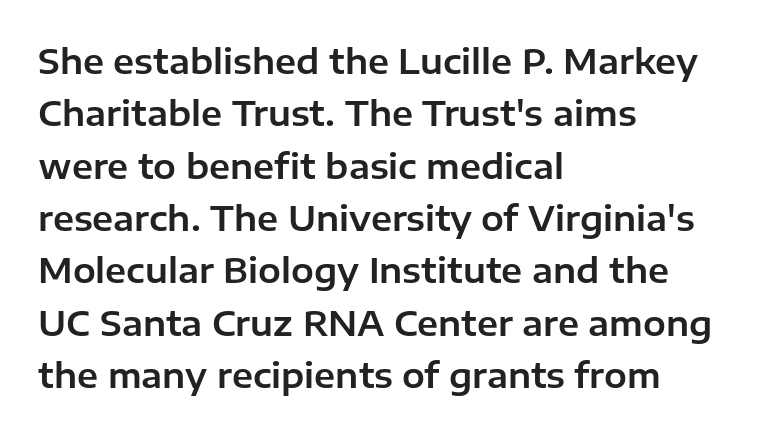
Q: Is the text italic (slanted)? A: No, it is upright.
Q: Is the typeface a serif or a sans-serif typeface? A: Sans-serif.
Q: Is the text underlined? A: No.
Q: How is the paragraph aligned? A: Left-aligned.
Q: Is the spacing between letters normal or unusually wide? A: Normal.
Q: Is the spacing between lines tight, normal or loose? A: Normal.
Q: Width (condensed, normal, or wide)? A: Normal.
Q: Stroke contrast? A: Low.
Q: x-height? A: Medium.
Q: Monospaced? A: No.
